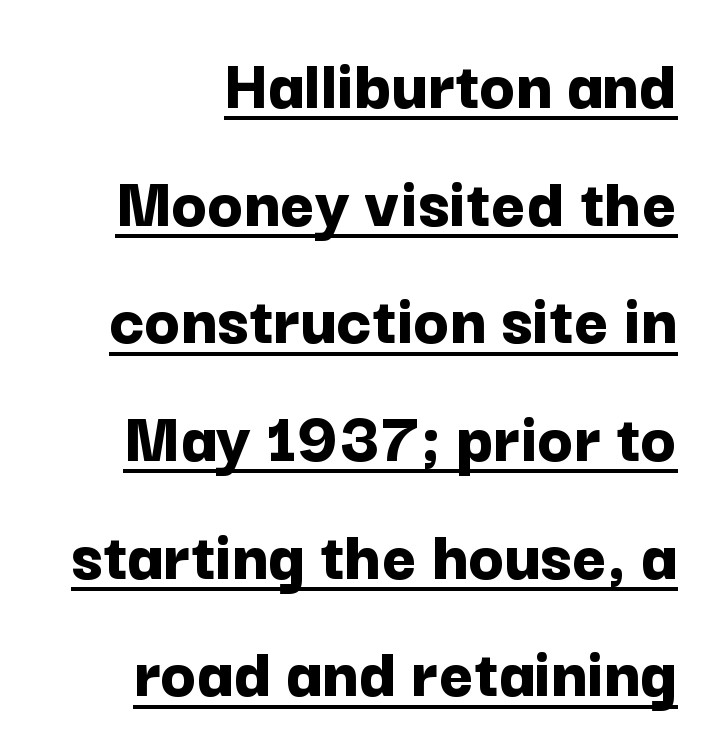
The lines are quadded right. Italic? Not at all — the glyphs are vertical. You could not count columns in this text — the font is proportionally spaced. A full-strength bold gives these letters their thick strokes.
